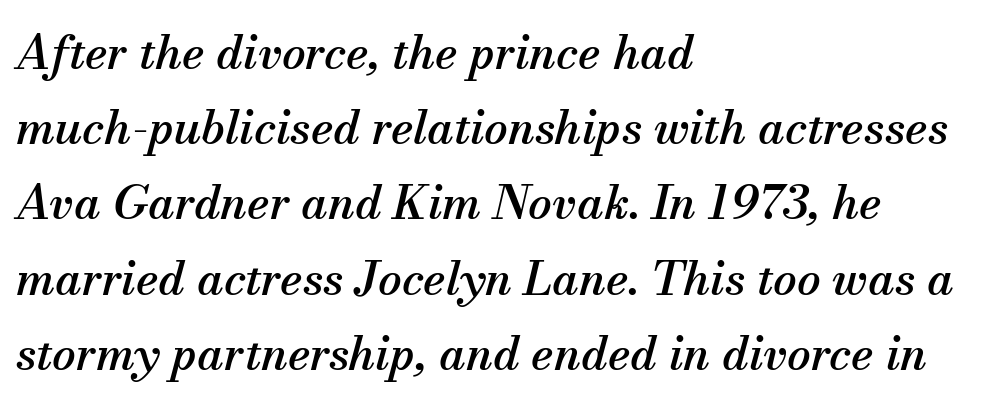
Q: Is the text italic (slanted)? A: Yes, it leans right by about 13 degrees.
Q: Is the typeface a serif or a sans-serif typeface? A: Serif.
Q: Is the text underlined? A: No.
Q: How is the paragraph aligned? A: Left-aligned.
Q: Is the spacing between letters normal or unusually wide? A: Normal.
Q: Is the spacing between lines tight, normal or loose? A: Normal.
Q: Width (condensed, normal, or wide)? A: Normal.
Q: Stroke contrast? A: Medium.
Q: x-height? A: Small.
Q: Monospaced? A: No.
